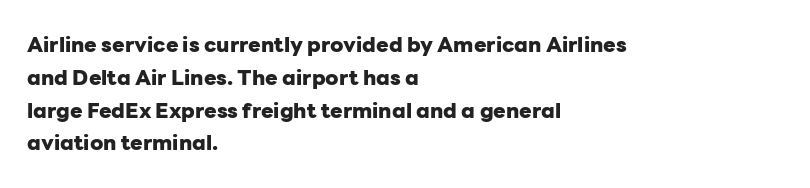
The image shows 21 px bold type, upright; set left-aligned, normal line spacing (1.56x), normal letter spacing, not underlined.
